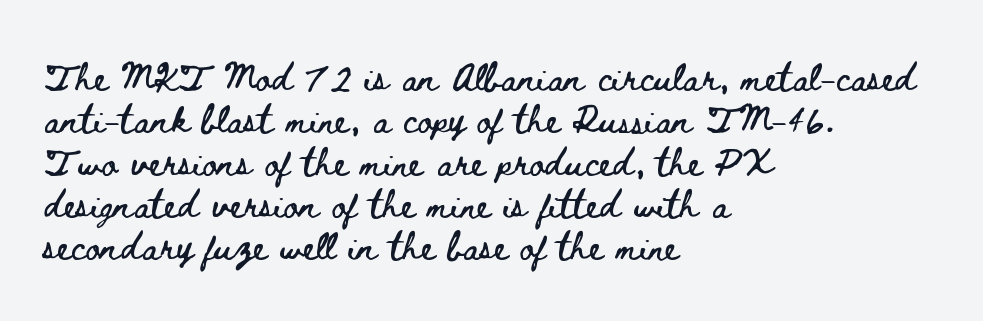
Q: Is the text underlined? A: No.
Q: How is the paragraph aligned? A: Left-aligned.
Q: Is the spacing between letters normal or unusually wide? A: Normal.
Q: Is the spacing between lines tight, normal or loose? A: Normal.
Q: Width (condensed, normal, or wide)? A: Wide.
Q: Stroke contrast? A: Low.
Q: x-height? A: Small.
Q: Monospaced? A: No.
